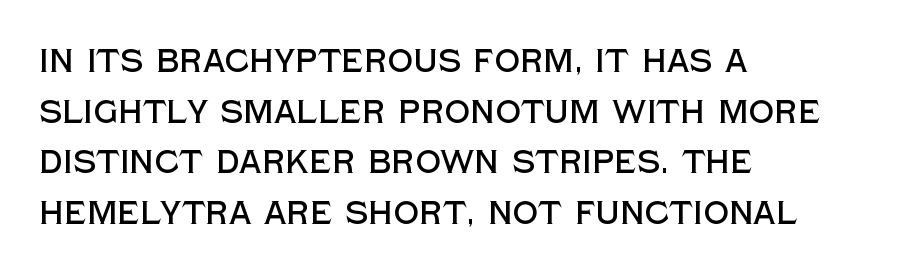
Q: Is the text italic (slanted)? A: No, it is upright.
Q: Is the typeface a serif or a sans-serif typeface? A: Sans-serif.
Q: Is the text underlined? A: No.
Q: How is the paragraph aligned? A: Left-aligned.
Q: Is the spacing between letters normal or unusually wide? A: Normal.
Q: Is the spacing between lines tight, normal or loose? A: Normal.
Q: Width (condensed, normal, or wide)? A: Normal.
Q: x-height? A: Large.
Q: Monospaced? A: No.
